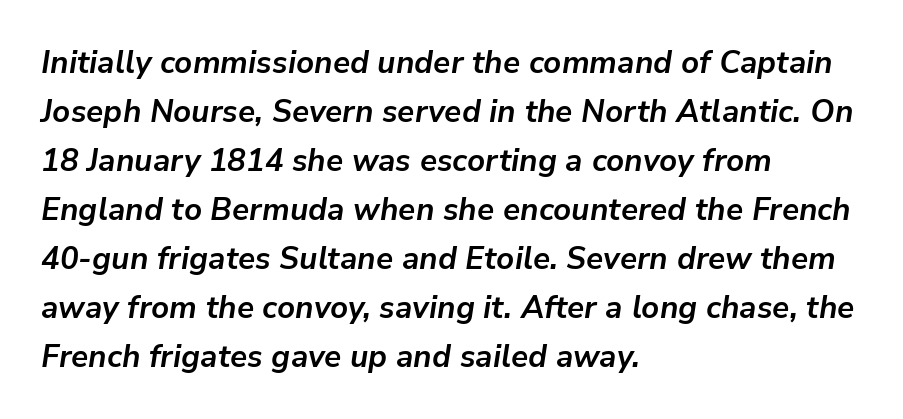
Q: Is the text bold? A: Yes.
Q: Is the text italic (slanted)? A: Yes, it leans right by about 9 degrees.
Q: Is the text underlined? A: No.
Q: How is the paragraph aligned? A: Left-aligned.
Q: Is the spacing between letters normal or unusually wide? A: Normal.
Q: Is the spacing between lines tight, normal or loose? A: Normal.
Q: Width (condensed, normal, or wide)? A: Normal.
Q: Stroke contrast? A: Low.
Q: x-height? A: Medium.
Q: Monospaced? A: No.
